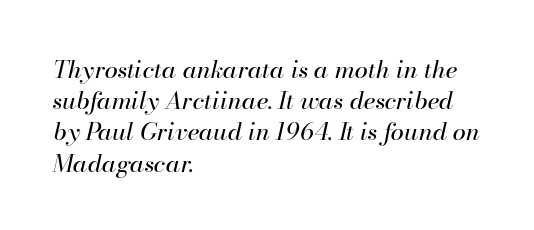
Left-aligned paragraph, ragged on the right. Look at the tracking — it's just the regular setting, nothing added. Type without underlining. Rows of type keep a routine distance in the vertical direction. The rendering applies a slant to the glyphs. A light-to-regular cut is what we see here.
